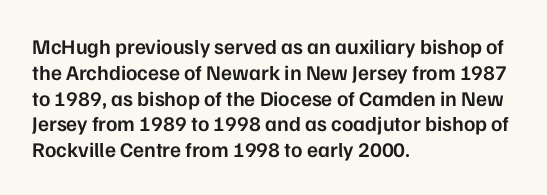
The image shows 21 px text type, upright; set left-aligned, line spacing 1.23x, normal letter spacing, not underlined.
